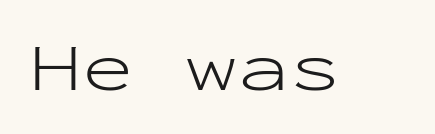
You can tell it's not italic because the verticals are truly vertical. The space directly below the letters is spotless. Here the designer chose a console-style face with uniform glyph widths. Are there feet on the stems? There aren't — it's a sans. No extra ink here — the face is not bold.
